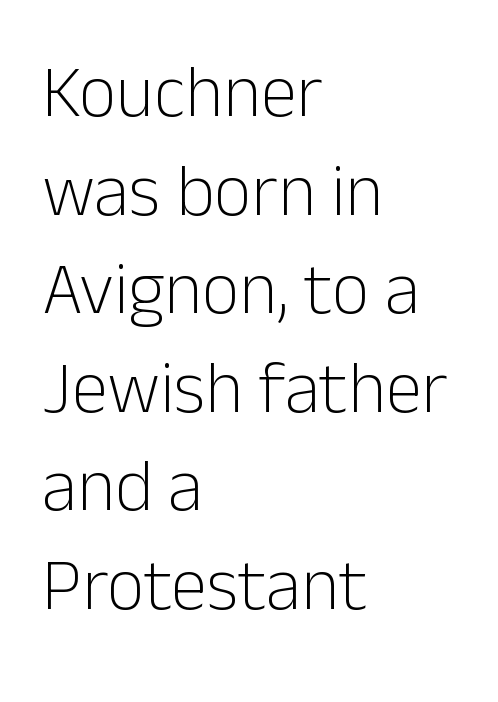
The image shows 73 px light sans-serif type, upright; set left-aligned, normal line spacing (1.35x), normal letter spacing, not underlined; low stroke contrast and a medium x-height.
